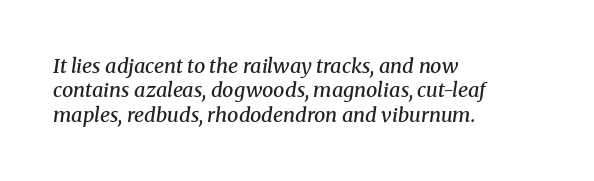
Stroke thickness is moderately raised; the sample reads as semibold. Only glyphs here, with clear space below each row. Standard letterfit; no display-style spreading of the glyphs. The rag falls on the right side of this text block. There's an unmistakable incline to the writing here.
